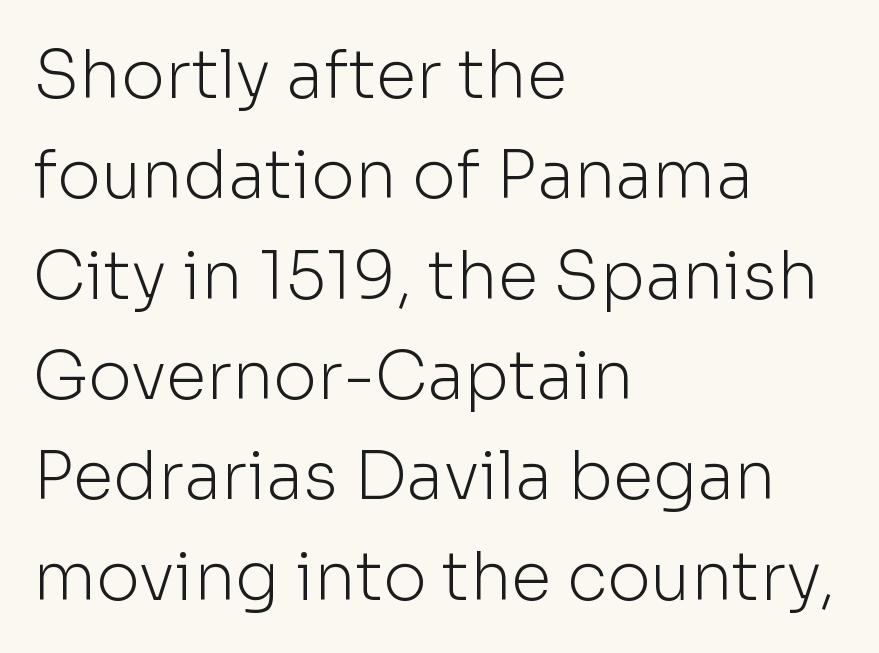
{"serif": "no", "italic": "no", "bold": "no", "weight": "light", "width": "normal", "stroke_contrast": "low", "x_height": "medium", "monospaced": "no", "underline": "no", "align": "left", "line_spacing": "normal", "line_spacing_ratio": 1.52, "letter_spacing": "normal", "letter_spacing_em": 0.0, "glyph_px": 66}
